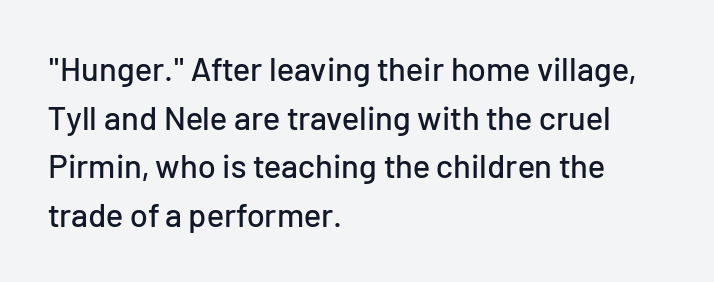
Check the space under the baseline: it is left empty. Is the block centered? No — it sits flush against the left margin. The letters carry no serifs — their stems end cleanly without finishing strokes. Looks like regular typesetting: each glyph gets only the width it needs. Leading: standard. Nope, not italic — everything's standing straight.
